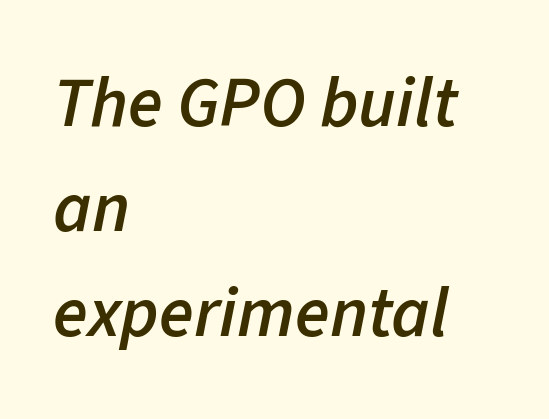
Q: Is the text bold? A: Semi-bold.
Q: Is the text italic (slanted)? A: Yes, it leans right by about 11 degrees.
Q: Is the text underlined? A: No.
Q: How is the paragraph aligned? A: Left-aligned.
Q: Is the spacing between letters normal or unusually wide? A: Normal.
Q: Is the spacing between lines tight, normal or loose? A: Normal.
Q: Width (condensed, normal, or wide)? A: Normal.
Q: Stroke contrast? A: Low.
Q: x-height? A: Medium.
Q: Monospaced? A: No.
